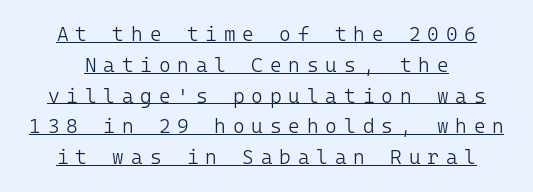
The image shows 20 px text type, upright; set normal line spacing (1.54x), unusually wide letter spacing (+0.34 em), underlined.
